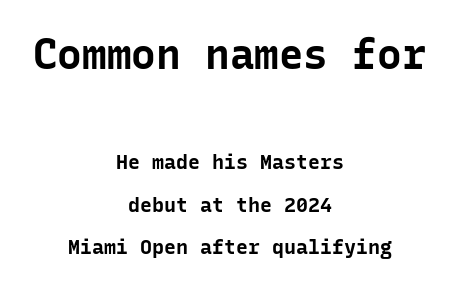
Q: Is the text bold? A: Yes.
Q: Is the text italic (slanted)? A: No, it is upright.
Q: Is the typeface a serif or a sans-serif typeface? A: Sans-serif.
Q: Is the text underlined? A: No.
Q: How is the paragraph aligned? A: Centered.
Q: Is the spacing between letters normal or unusually wide? A: Normal.
Q: Is the spacing between lines tight, normal or loose? A: Loose.
Q: Which block of text is set in a larger size, the first (top) or the second (bottom)? A: The first (top) one.
Q: Width (condensed, normal, or wide)? A: Normal.
Q: Stroke contrast? A: Low.
Q: x-height? A: Medium.
Q: Monospaced? A: Yes.
